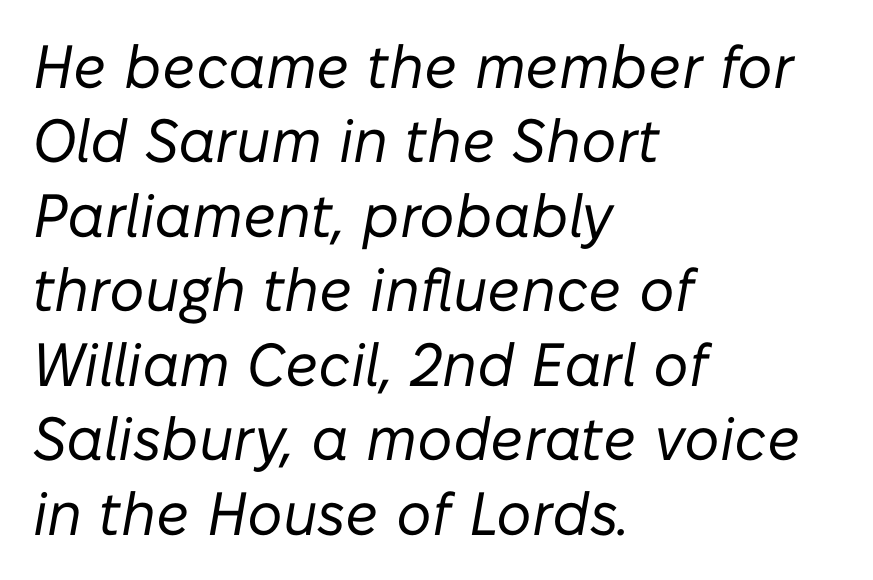
{"italic": "yes", "lean": "right", "slant_degrees": 10, "bold": "no", "weight": "regular", "width": "normal", "stroke_contrast": "low", "x_height": "medium", "monospaced": "no", "underline": "no", "align": "left", "line_spacing_ratio": 1.22, "letter_spacing": "normal", "letter_spacing_em": 0.0, "glyph_px": 61}
